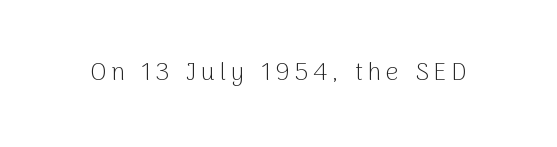
Q: Is the text bold? A: No.
Q: Is the text italic (slanted)? A: No, it is upright.
Q: Is the text underlined? A: No.
